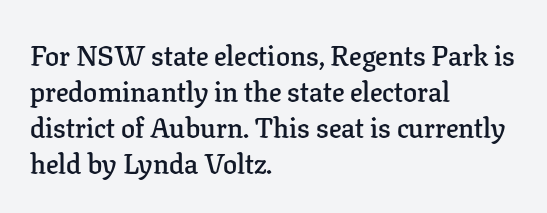
The image shows 28 px semibold serif type, upright; set left-aligned, normal line spacing (1.28x), normal letter spacing, not underlined; low stroke contrast and a medium x-height.
